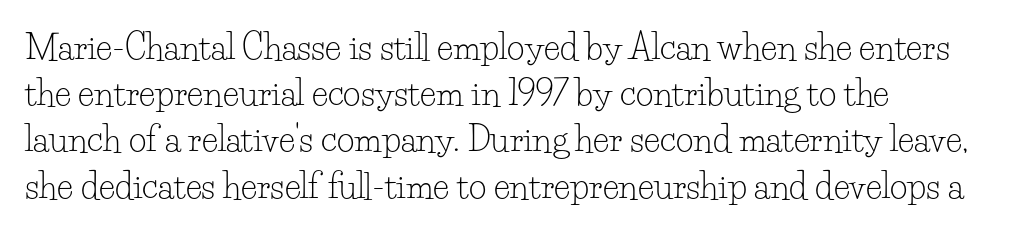
Q: Is the text bold? A: No.
Q: Is the text italic (slanted)? A: No, it is upright.
Q: Is the typeface a serif or a sans-serif typeface? A: Serif.
Q: Is the text underlined? A: No.
Q: How is the paragraph aligned? A: Left-aligned.
Q: Is the spacing between letters normal or unusually wide? A: Normal.
Q: Is the spacing between lines tight, normal or loose? A: Normal.
Q: Width (condensed, normal, or wide)? A: Normal.
Q: Stroke contrast? A: Low.
Q: x-height? A: Small.
Q: Monospaced? A: No.
